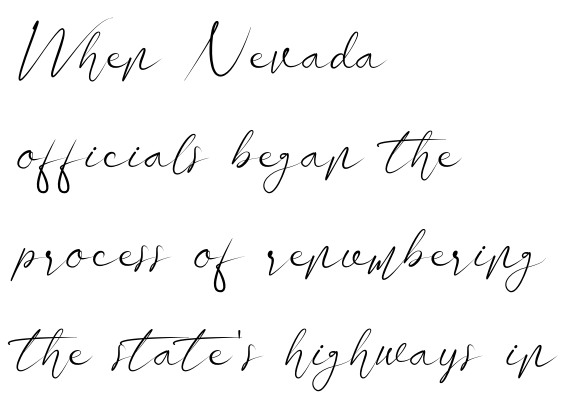
How would I describe the line gaps? Plain and ordinary. Lines of text with bare space underneath. Check where the strokes stop: nothing finishes them off — pure sans. Honestly, the letter spacing is just normal — you wouldn't notice it. The face used here is proportionally spaced, like ordinary book or web type. Leftover space on each line is placed entirely after the last word.
